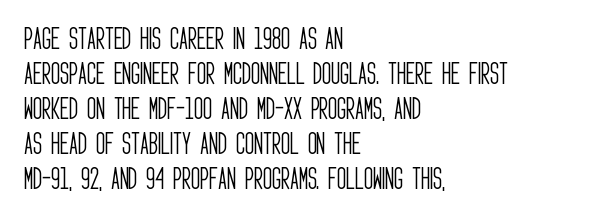
{"italic": "no", "bold": "no", "underline": "no", "align": "left", "line_spacing": "normal", "line_spacing_ratio": 1.4, "letter_spacing": "normal", "letter_spacing_em": 0.0, "glyph_px": 25}
